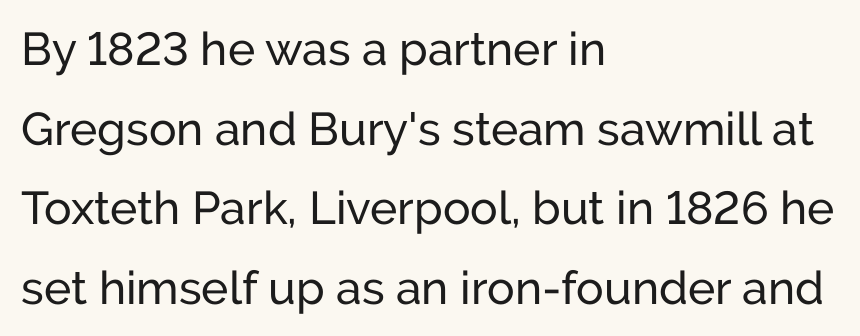
The image shows 46 px sans-serif type, upright; set left-aligned, line spacing 1.73x, normal letter spacing, not underlined; low stroke contrast and a medium x-height.
